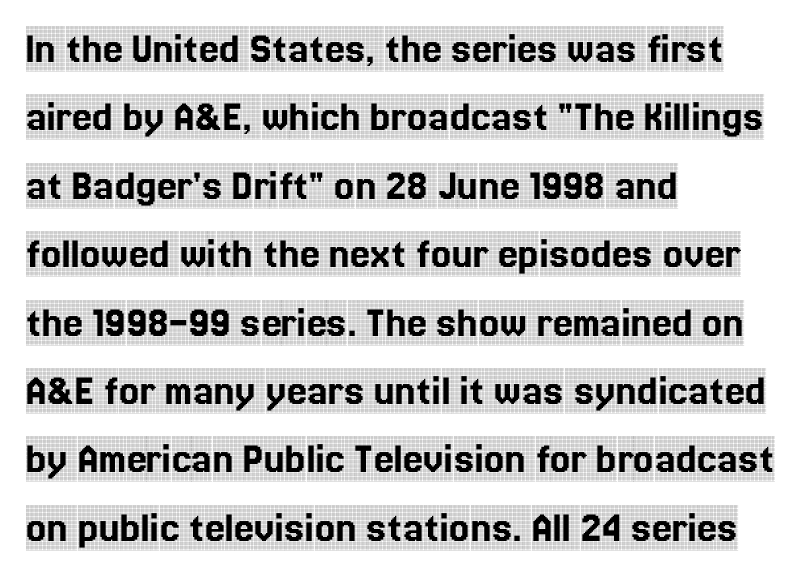
{"serif": "yes", "italic": "no", "width": "condensed", "x_height": "large", "monospaced": "no", "underline": "no", "align": "left", "line_spacing": "normal", "line_spacing_ratio": 1.52, "letter_spacing": "normal", "letter_spacing_em": 0.0, "glyph_px": 45}
